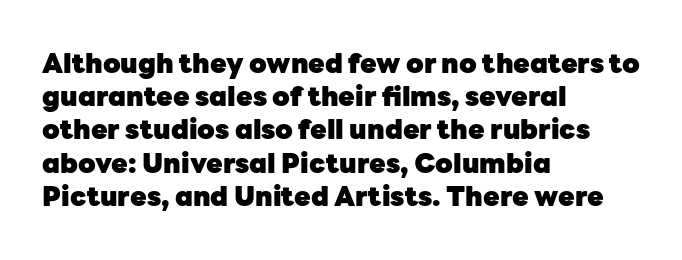
The image shows 27 px bold type, upright; set left-aligned, line spacing 1.23x, normal letter spacing, not underlined.
